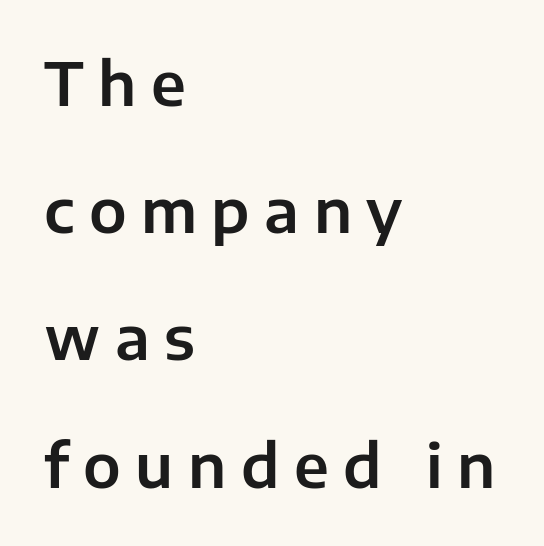
Q: Is the text italic (slanted)? A: No, it is upright.
Q: Is the typeface a serif or a sans-serif typeface? A: Sans-serif.
Q: Is the text underlined? A: No.
Q: How is the paragraph aligned? A: Left-aligned.
Q: Is the spacing between letters normal or unusually wide? A: Unusually wide.
Q: Is the spacing between lines tight, normal or loose? A: Loose.
Q: Width (condensed, normal, or wide)? A: Normal.
Q: Stroke contrast? A: Low.
Q: x-height? A: Medium.
Q: Monospaced? A: No.
